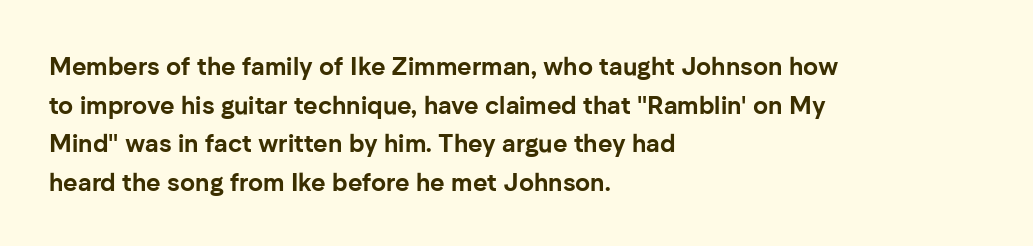
Q: Is the text bold? A: Yes.
Q: Is the text italic (slanted)? A: No, it is upright.
Q: Is the text underlined? A: No.
Q: How is the paragraph aligned? A: Left-aligned.
Q: Is the spacing between letters normal or unusually wide? A: Normal.
Q: Is the spacing between lines tight, normal or loose? A: Normal.
